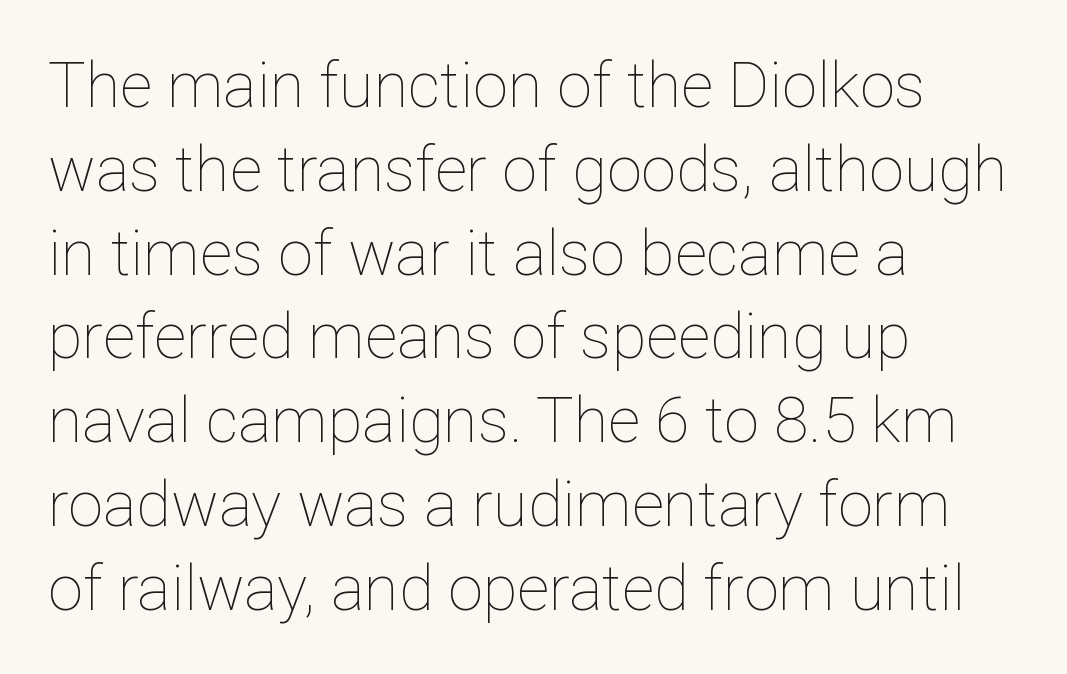
The image shows 63 px thin type, upright; set left-aligned, normal line spacing (1.33x), normal letter spacing, not underlined; low stroke contrast and a medium x-height.
